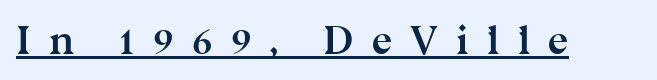
Q: Is the text bold? A: Yes.
Q: Is the text italic (slanted)? A: No, it is upright.
Q: Is the typeface a serif or a sans-serif typeface? A: Serif.
Q: Is the text underlined? A: Yes.
Q: Is the spacing between letters normal or unusually wide? A: Unusually wide.
Q: Width (condensed, normal, or wide)? A: Normal.
Q: Stroke contrast? A: Medium.
Q: x-height? A: Medium.
Q: Monospaced? A: No.
